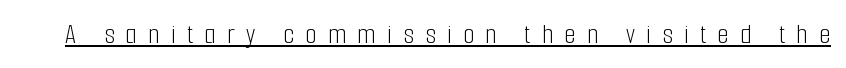
{"serif": "no", "italic": "no", "bold": "no", "weight": "light", "width": "condensed", "stroke_contrast": "low", "x_height": "medium", "monospaced": "no", "underline": "yes", "letter_spacing": "wide", "letter_spacing_em": 0.39, "glyph_px": 29}
